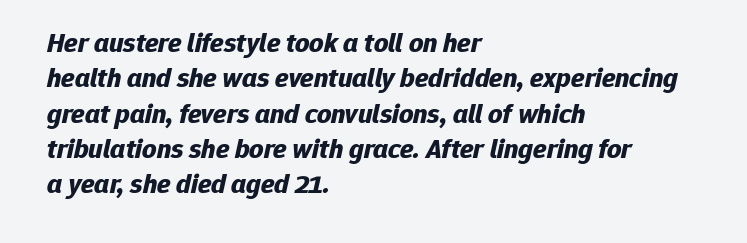
Q: Is the text bold? A: Yes.
Q: Is the text italic (slanted)? A: Yes, it leans right by about 12 degrees.
Q: Is the text underlined? A: No.
Q: How is the paragraph aligned? A: Left-aligned.
Q: Is the spacing between letters normal or unusually wide? A: Normal.
Q: Is the spacing between lines tight, normal or loose? A: Normal.
Q: Width (condensed, normal, or wide)? A: Normal.
Q: Stroke contrast? A: Low.
Q: x-height? A: Medium.
Q: Monospaced? A: No.
